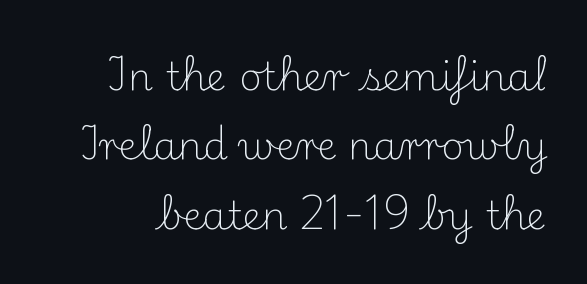
Character widths vary here, with narrow letters taking less room than wide ones. The face used here is seriffed, in the tradition of book romans. The letters stand straight up with perfectly vertical stems. This rendering leaves character spacing at its baseline value. Stroke thickness stays within the range of a standard reading face or lighter. The gap between lines stays unmarked.
